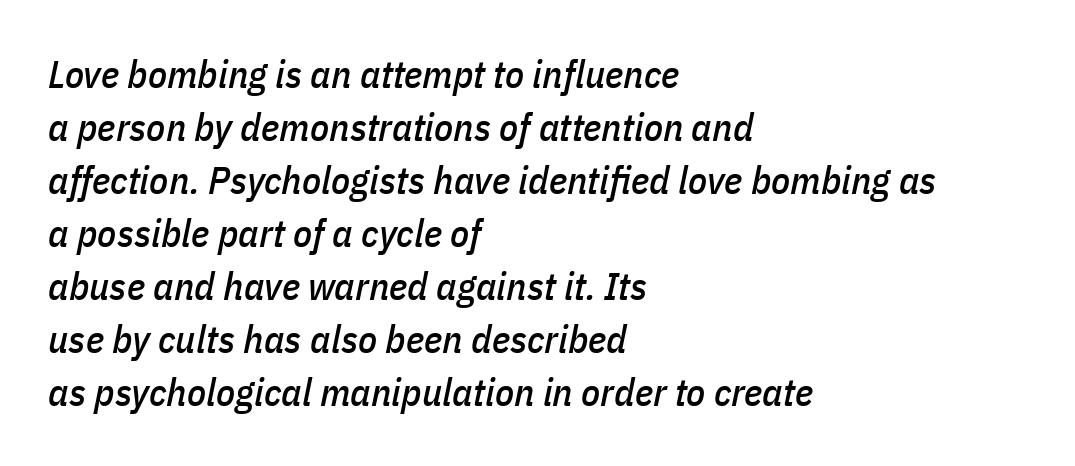
The image shows 39 px condensed type, italic (leaning right); set left-aligned, normal line spacing (1.36x), normal letter spacing, not underlined; low stroke contrast and a medium x-height.
